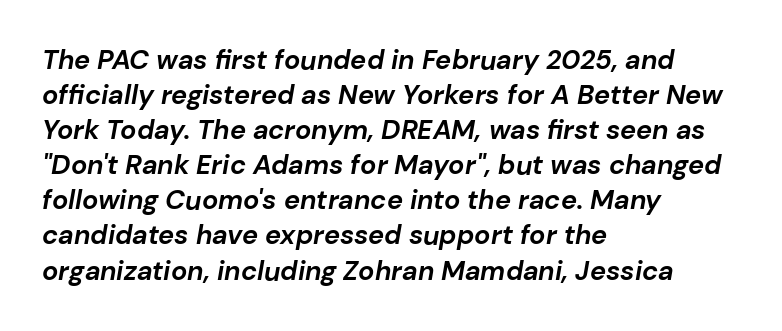
Q: Is the text bold? A: Yes.
Q: Is the text italic (slanted)? A: Yes, it leans right by about 10 degrees.
Q: Is the text underlined? A: No.
Q: How is the paragraph aligned? A: Left-aligned.
Q: Is the spacing between letters normal or unusually wide? A: Normal.
Q: Is the spacing between lines tight, normal or loose? A: Normal.
